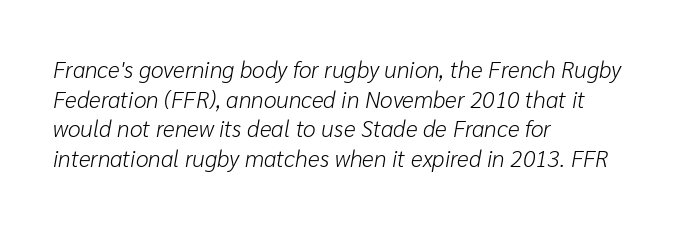
The letters are slanted; this is an italic face. Honestly, the letter spacing is just normal — you wouldn't notice it. Whoever set this chose a conventional vertical rhythm. Clear beneath every line of the passage.
